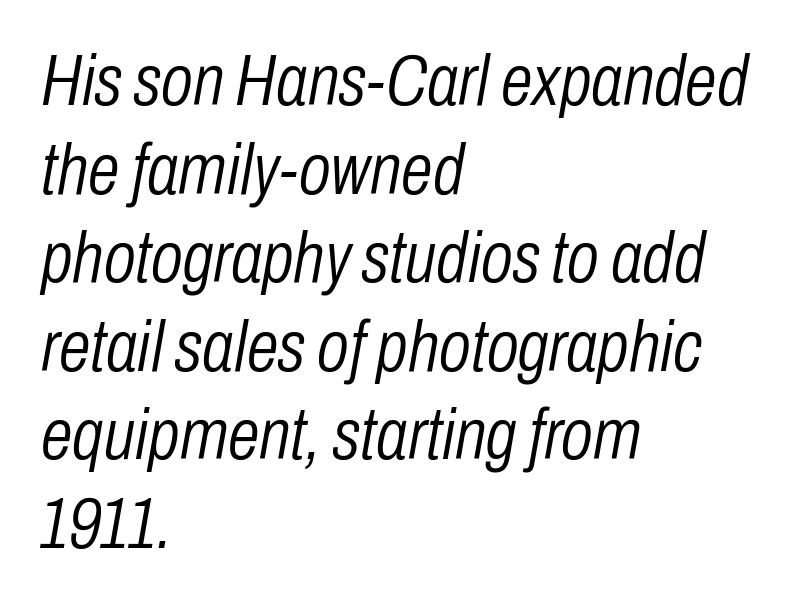
Q: Is the text bold? A: No.
Q: Is the text italic (slanted)? A: Yes, it leans right by about 10 degrees.
Q: Is the text underlined? A: No.
Q: How is the paragraph aligned? A: Left-aligned.
Q: Is the spacing between letters normal or unusually wide? A: Normal.
Q: Width (condensed, normal, or wide)? A: Condensed.
Q: Stroke contrast? A: Low.
Q: x-height? A: Medium.
Q: Monospaced? A: No.
